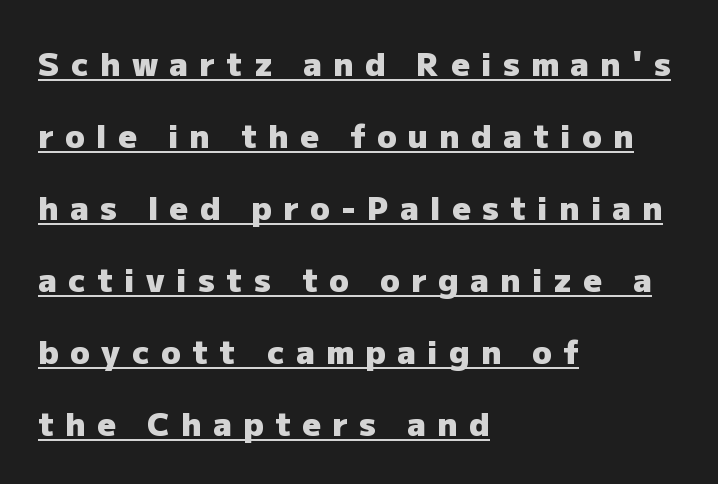
The image shows 32 px heavy sans-serif type, upright; set left-aligned, loose line spacing (2.25x), unusually wide letter spacing (+0.36 em), underlined; low stroke contrast and a medium x-height.
